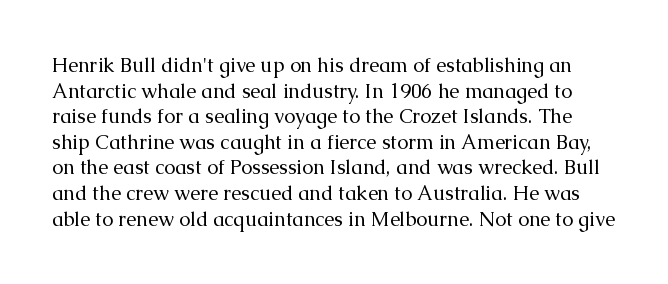
{"italic": "no", "bold": "no", "underline": "no", "line_spacing": "normal", "line_spacing_ratio": 1.28, "letter_spacing": "normal", "letter_spacing_em": 0.0, "glyph_px": 20}
